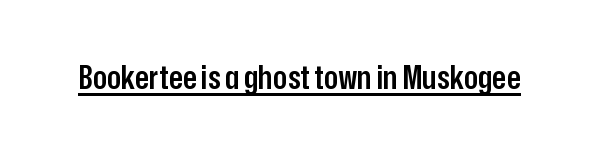
Q: Is the text bold? A: Semi-bold.
Q: Is the text italic (slanted)? A: No, it is upright.
Q: Is the typeface a serif or a sans-serif typeface? A: Sans-serif.
Q: Is the text underlined? A: Yes.
Q: Is the spacing between letters normal or unusually wide? A: Normal.
Q: Width (condensed, normal, or wide)? A: Condensed.
Q: Stroke contrast? A: Low.
Q: x-height? A: Medium.
Q: Monospaced? A: No.
